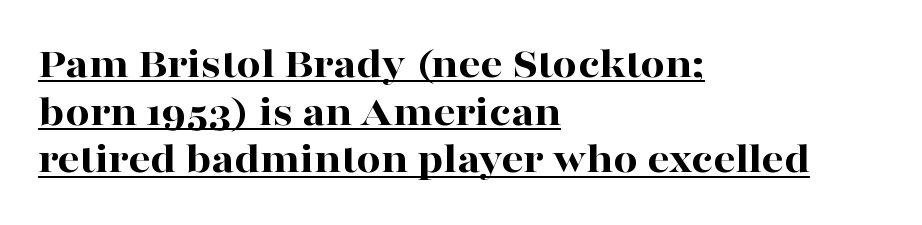
The face used here is rendered with its standard letterfit. These lines huddle together more closely than default settings would place them. The letters are bold, with thick, heavy strokes. Regarding serifs, this sample has them. Is there any slant? The stems are plumb. These lines are rendered in a variable-pitch font.
